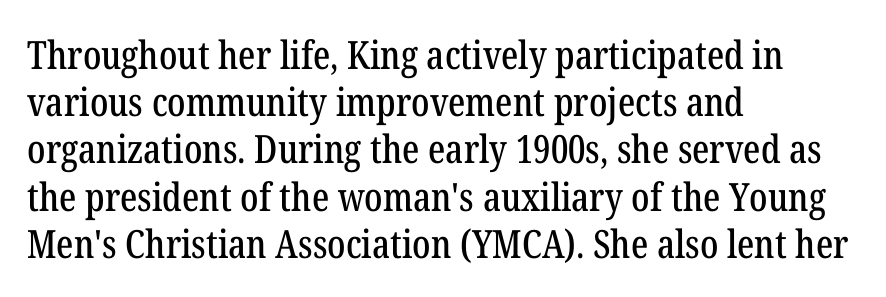
The image shows 39 px condensed serif type, upright; set left-aligned, line spacing 1.21x, normal letter spacing, not underlined; low stroke contrast and a medium x-height.
